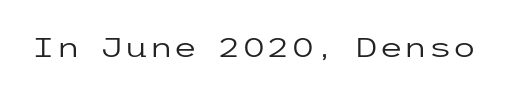
The image shows 28 px regular-weight, wide sans-serif type, upright; set normal letter spacing, not underlined; low stroke contrast and a medium x-height.
